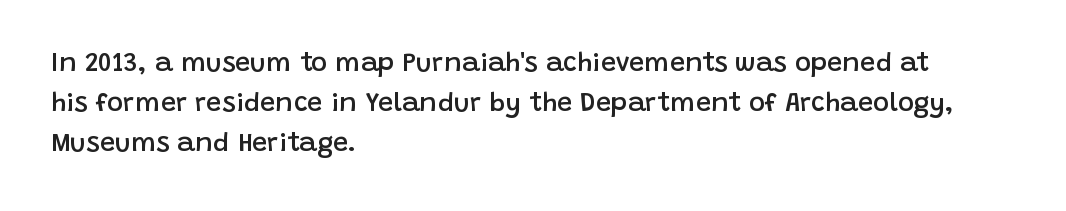
{"italic": "no", "bold": "semi", "underline": "no", "align": "left", "line_spacing": "normal", "line_spacing_ratio": 1.49, "letter_spacing": "normal", "letter_spacing_em": 0.0, "glyph_px": 27}
